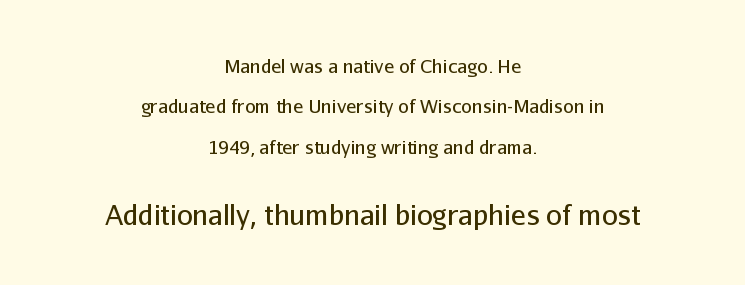
The image shows 28 px regular-weight sans-serif type, upright; set centered, loose line spacing (2.12x), normal letter spacing, not underlined; the second (bottom) block is 1.47x larger; low stroke contrast and a medium x-height.
